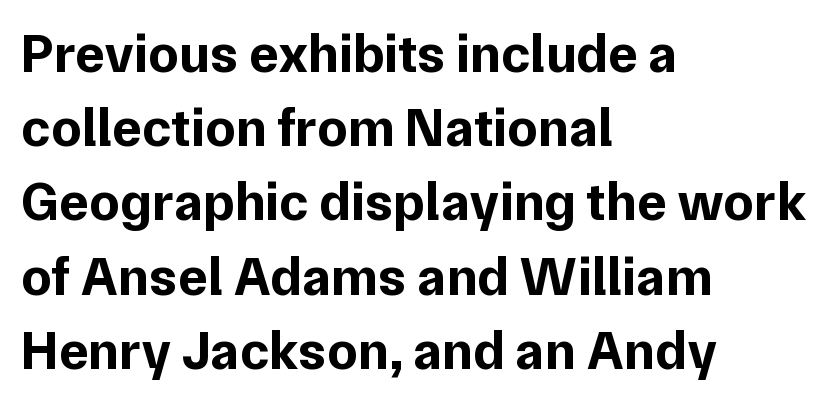
The letters stand straight up with perfectly vertical stems. All the whitespace from short lines collects on the right. Notice how descenders clear the ascenders below comfortably — that's standard leading. The letters sit at their default tracking, neither squeezed nor spread. Quick note: underline off.
